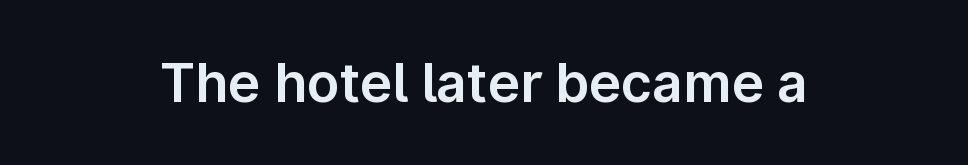
Q: Is the text italic (slanted)? A: No, it is upright.
Q: Is the typeface a serif or a sans-serif typeface? A: Sans-serif.
Q: Is the text underlined? A: No.
Q: How is the paragraph aligned? A: Centered.
Q: Is the spacing between letters normal or unusually wide? A: Normal.
Q: Width (condensed, normal, or wide)? A: Normal.
Q: Stroke contrast? A: Low.
Q: x-height? A: Medium.
Q: Monospaced? A: No.
